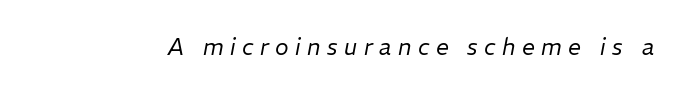
Q: Is the text bold? A: No.
Q: Is the text italic (slanted)? A: Yes, it leans right by about 11 degrees.
Q: Is the text underlined? A: No.
Q: Is the spacing between letters normal or unusually wide? A: Unusually wide.
